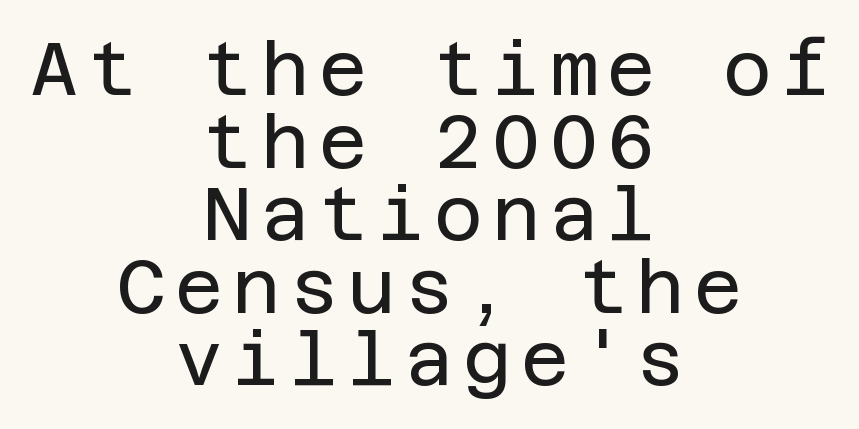
Q: Is the text bold? A: No.
Q: Is the text italic (slanted)? A: No, it is upright.
Q: Is the typeface a serif or a sans-serif typeface? A: Sans-serif.
Q: Is the text underlined? A: No.
Q: How is the paragraph aligned? A: Centered.
Q: Is the spacing between lines tight, normal or loose? A: Tight.
Q: Width (condensed, normal, or wide)? A: Normal.
Q: Stroke contrast? A: Low.
Q: x-height? A: Large.
